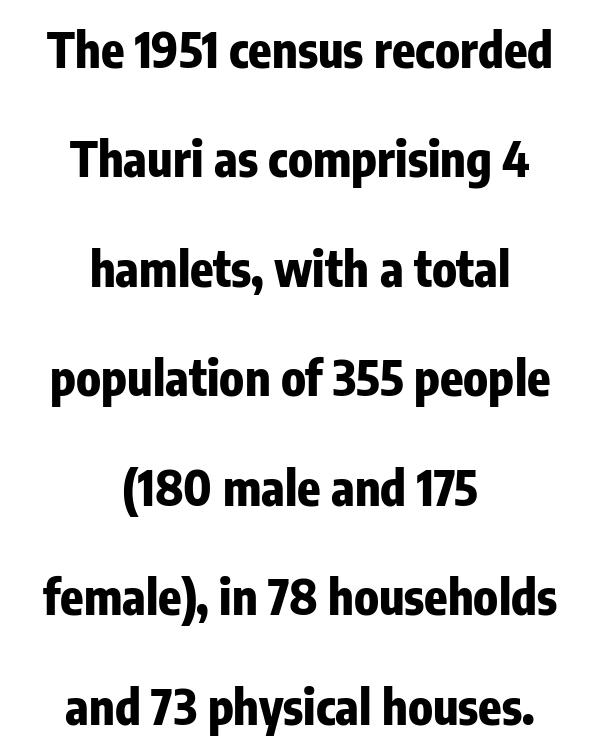
Q: Is the text bold? A: Yes.
Q: Is the text italic (slanted)? A: No, it is upright.
Q: Is the typeface a serif or a sans-serif typeface? A: Sans-serif.
Q: Is the text underlined? A: No.
Q: How is the paragraph aligned? A: Centered.
Q: Is the spacing between letters normal or unusually wide? A: Normal.
Q: Is the spacing between lines tight, normal or loose? A: Loose.
Q: Width (condensed, normal, or wide)? A: Condensed.
Q: Stroke contrast? A: Low.
Q: x-height? A: Medium.
Q: Monospaced? A: No.
